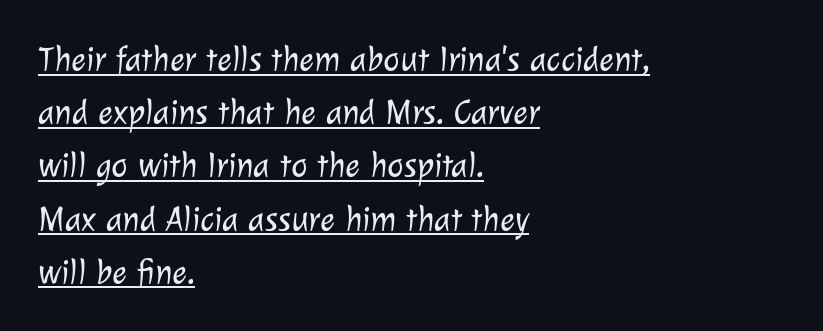
{"serif": "no", "bold": "no", "weight": "light", "width": "normal", "stroke_contrast": "low", "x_height": "medium", "monospaced": "no", "underline": "yes", "align": "left", "line_spacing": "normal", "line_spacing_ratio": 1.52, "letter_spacing": "normal", "letter_spacing_em": 0.0, "glyph_px": 35}
